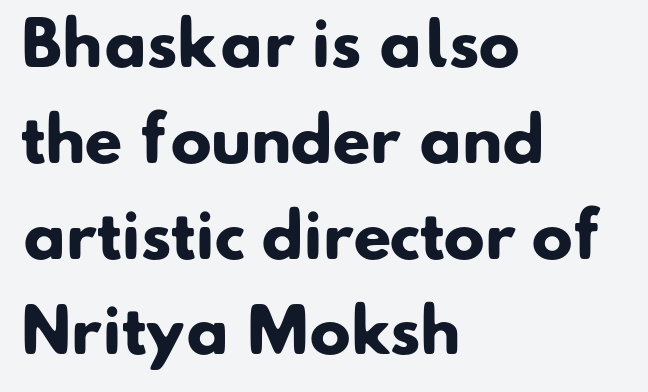
Q: Is the text bold? A: Yes.
Q: Is the typeface a serif or a sans-serif typeface? A: Sans-serif.
Q: Is the text underlined? A: No.
Q: How is the paragraph aligned? A: Left-aligned.
Q: Is the spacing between letters normal or unusually wide? A: Normal.
Q: Is the spacing between lines tight, normal or loose? A: Normal.
Q: Width (condensed, normal, or wide)? A: Normal.
Q: Stroke contrast? A: Low.
Q: x-height? A: Small.
Q: Monospaced? A: No.
